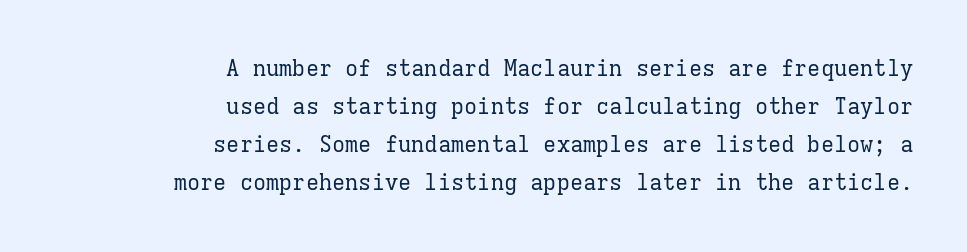
Q: Is the text bold? A: No.
Q: Is the text italic (slanted)? A: No, it is upright.
Q: Is the text underlined? A: No.
Q: How is the paragraph aligned? A: Right-aligned.
Q: Is the spacing between letters normal or unusually wide? A: Normal.
